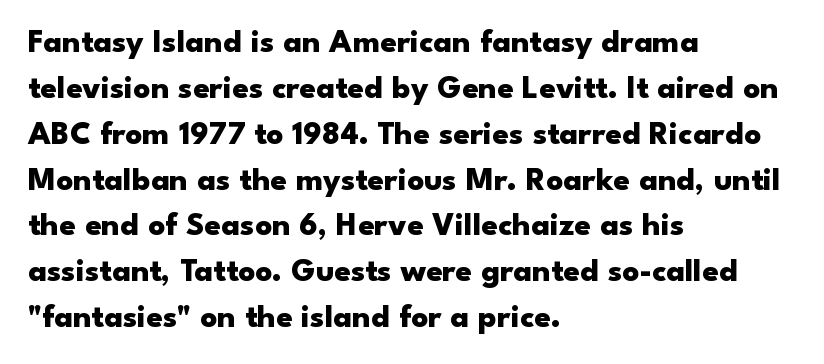
{"serif": "no", "italic": "no", "bold": "yes", "weight": "heavy", "width": "wide", "stroke_contrast": "low", "x_height": "small", "monospaced": "no", "underline": "no", "align": "left", "line_spacing": "normal", "line_spacing_ratio": 1.39, "letter_spacing": "normal", "letter_spacing_em": 0.0, "glyph_px": 33}
